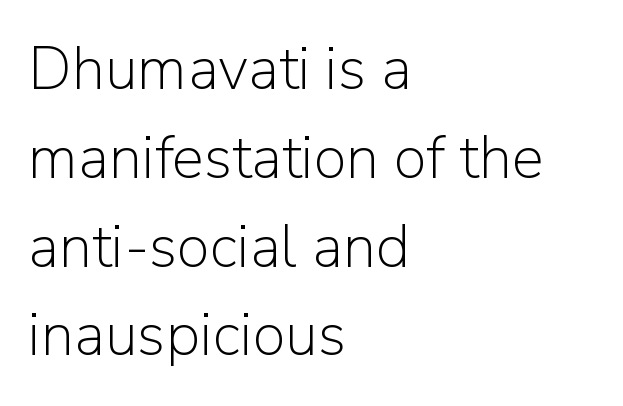
{"serif": "no", "italic": "no", "bold": "no", "weight": "light", "width": "normal", "stroke_contrast": "low", "x_height": "medium", "monospaced": "no", "underline": "no", "align": "left", "line_spacing": "normal", "line_spacing_ratio": 1.48, "letter_spacing": "normal", "letter_spacing_em": 0.0, "glyph_px": 60}
